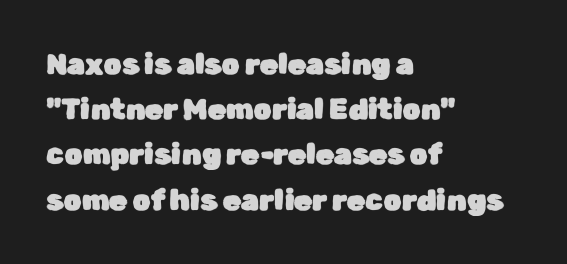
Q: Is the text italic (slanted)? A: No, it is upright.
Q: Is the typeface a serif or a sans-serif typeface? A: Sans-serif.
Q: Is the text underlined? A: No.
Q: How is the paragraph aligned? A: Left-aligned.
Q: Is the spacing between letters normal or unusually wide? A: Normal.
Q: Is the spacing between lines tight, normal or loose? A: Normal.
Q: Width (condensed, normal, or wide)? A: Normal.
Q: Stroke contrast? A: Low.
Q: x-height? A: Medium.
Q: Monospaced? A: No.
